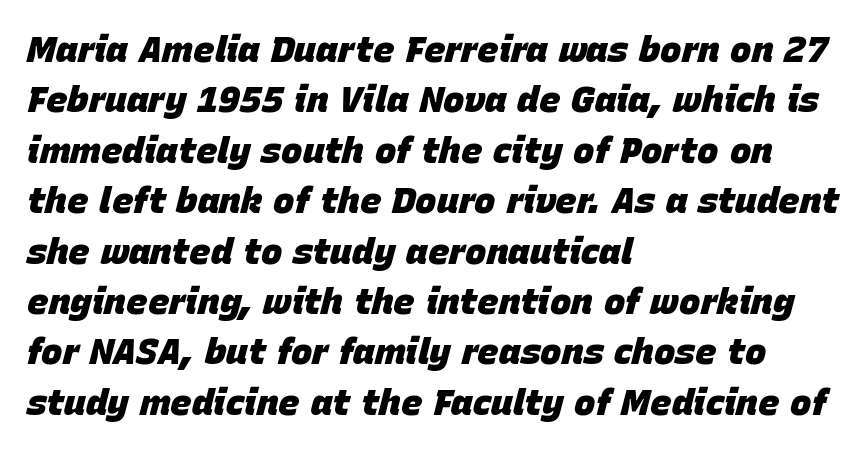
The ragged edge is on the right, which tells us the setting is flush left. Weight: bold. The foot of each line stays bare and open. Students, observe: this is what conventionally led text looks like.
